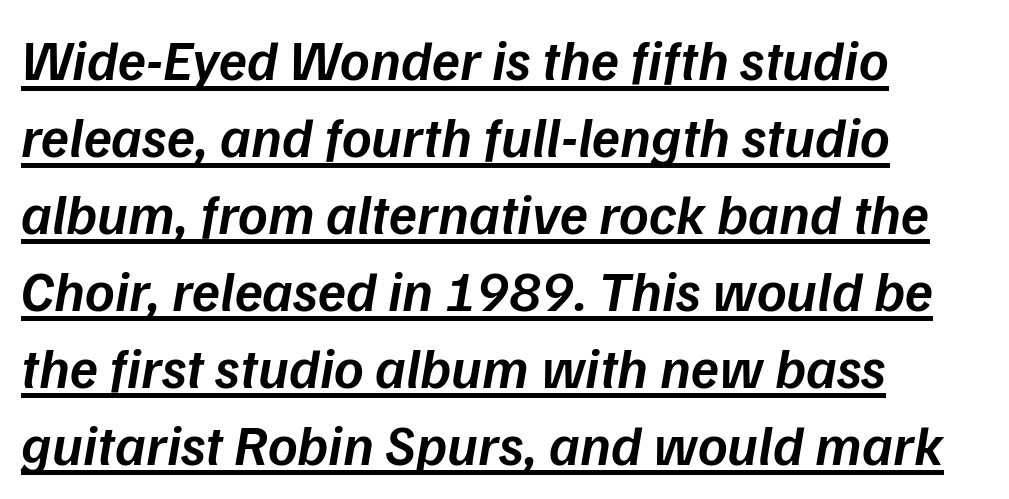
The image shows 57 px semibold type, italic (leaning right); set left-aligned, normal line spacing (1.35x), normal letter spacing, underlined; low stroke contrast and a medium x-height.
